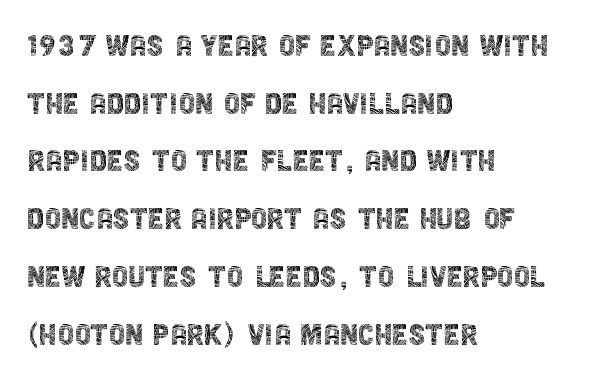
{"serif": "no", "italic": "no", "bold": "no", "weight": "thin", "width": "condensed", "x_height": "large", "monospaced": "no", "underline": "no", "align": "left", "line_spacing": "normal", "line_spacing_ratio": 1.56, "letter_spacing": "normal", "letter_spacing_em": 0.0, "glyph_px": 37}
